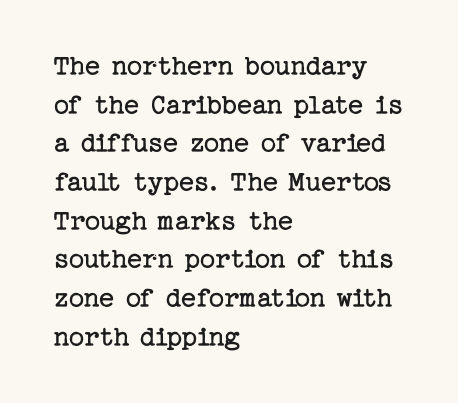
{"serif": "yes", "italic": "no", "bold": "no", "weight": "regular", "width": "normal", "stroke_contrast": "low", "x_height": "medium", "underline": "no", "align": "left", "line_spacing": "normal", "line_spacing_ratio": 1.29, "letter_spacing": "normal", "letter_spacing_em": 0.0, "glyph_px": 30}
